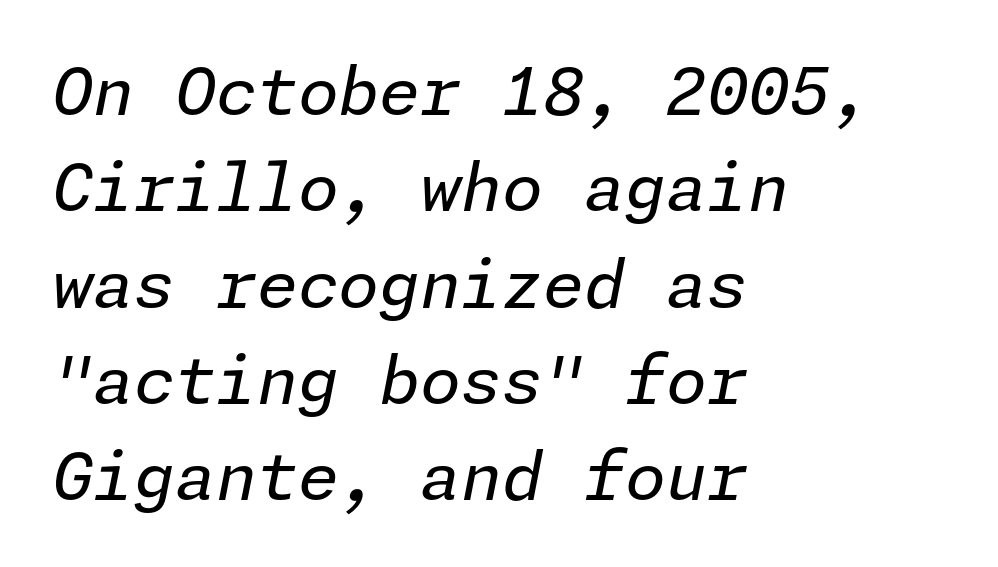
Honestly, the row spacing looks completely unremarkable. Plain, unruled lines of type. Reading down the block, your eye returns to a fixed left position each line. In terms of posture, this sample is oblique.
